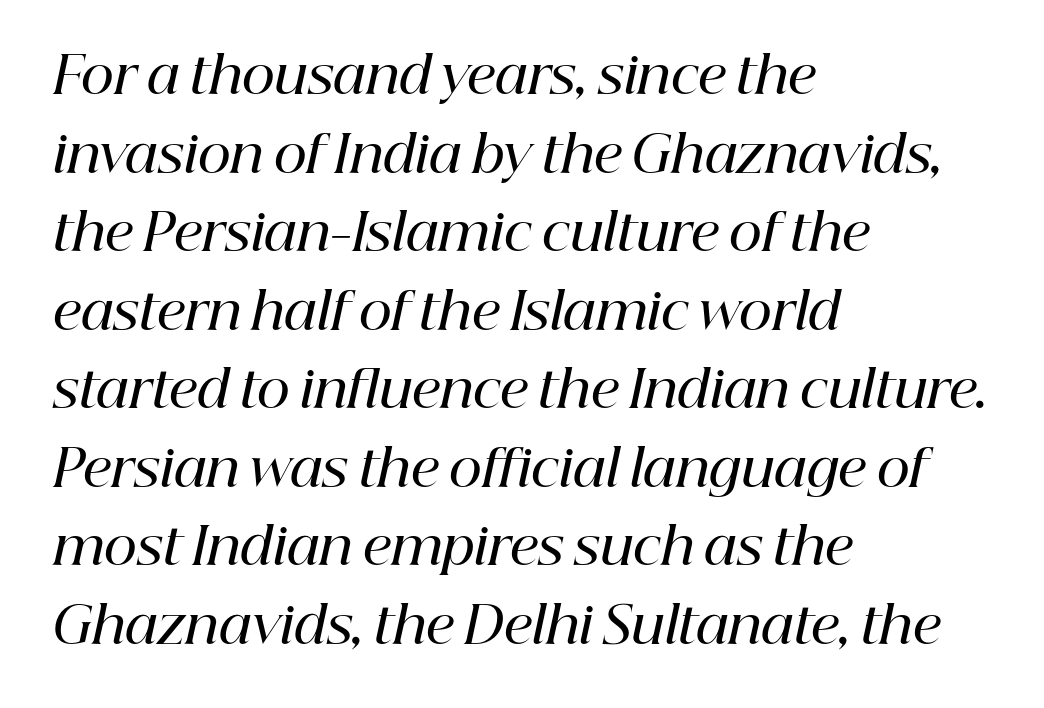
{"serif": "yes", "italic": "yes", "lean": "right", "slant_degrees": 12, "bold": "semi", "weight": "semibold", "width": "normal", "stroke_contrast": "high", "x_height": "medium", "monospaced": "no", "underline": "no", "align": "left", "line_spacing": "normal", "line_spacing_ratio": 1.54, "letter_spacing": "normal", "letter_spacing_em": 0.0, "glyph_px": 51}
